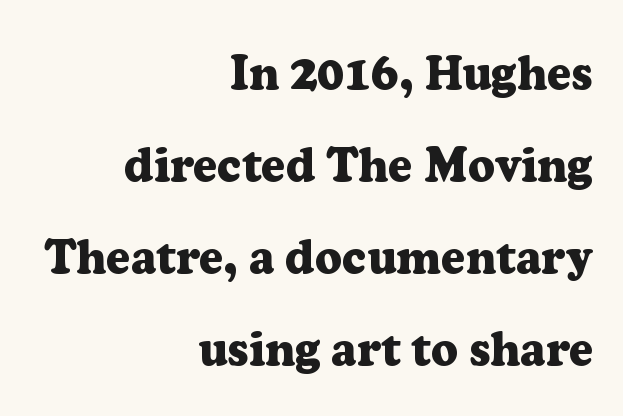
Q: Is the text bold? A: Yes.
Q: Is the text italic (slanted)? A: No, it is upright.
Q: Is the typeface a serif or a sans-serif typeface? A: Serif.
Q: Is the text underlined? A: No.
Q: How is the paragraph aligned? A: Right-aligned.
Q: Is the spacing between letters normal or unusually wide? A: Normal.
Q: Is the spacing between lines tight, normal or loose? A: Loose.
Q: Width (condensed, normal, or wide)? A: Normal.
Q: Stroke contrast? A: Low.
Q: x-height? A: Medium.
Q: Monospaced? A: No.
